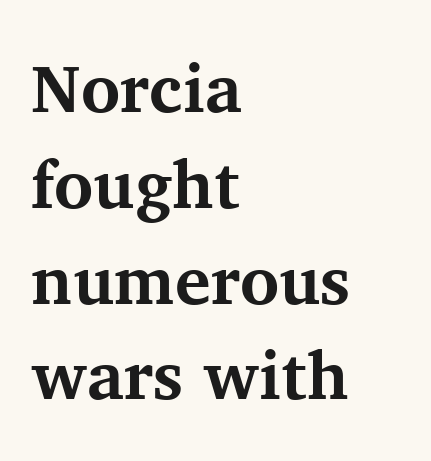
No extra tracking has been applied to these lines. This sample has the flowing, uneven cadence of proportional lettering. As a designer I'd log this as weight 700, bold. What's the leading like? Ordinary, nothing unusual.
